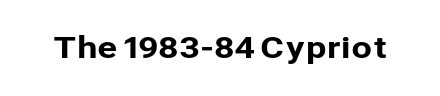
The image shows 30 px sans-serif type, upright; set normal letter spacing, not underlined; low stroke contrast and a medium x-height.
